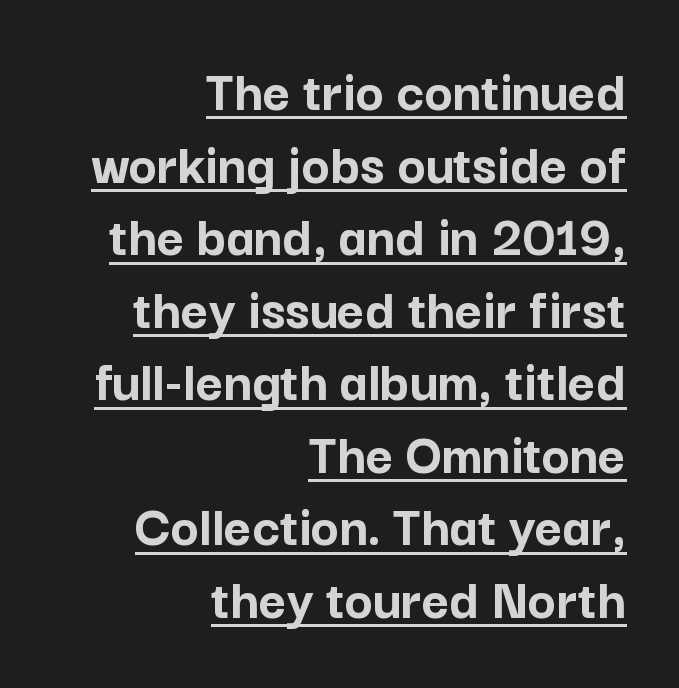
Q: Is the text bold? A: Yes.
Q: Is the text italic (slanted)? A: No, it is upright.
Q: Is the typeface a serif or a sans-serif typeface? A: Sans-serif.
Q: Is the text underlined? A: Yes.
Q: How is the paragraph aligned? A: Right-aligned.
Q: Is the spacing between letters normal or unusually wide? A: Normal.
Q: Width (condensed, normal, or wide)? A: Normal.
Q: Stroke contrast? A: Low.
Q: x-height? A: Medium.
Q: Monospaced? A: No.
